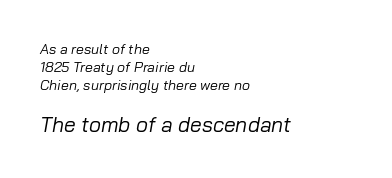
Q: Is the text bold? A: No.
Q: Is the text italic (slanted)? A: Yes, it leans right by about 10 degrees.
Q: Is the text underlined? A: No.
Q: How is the paragraph aligned? A: Left-aligned.
Q: Is the spacing between letters normal or unusually wide? A: Normal.
Q: Is the spacing between lines tight, normal or loose? A: Normal.
Q: Which block of text is set in a larger size, the first (top) or the second (bottom)? A: The second (bottom) one.
